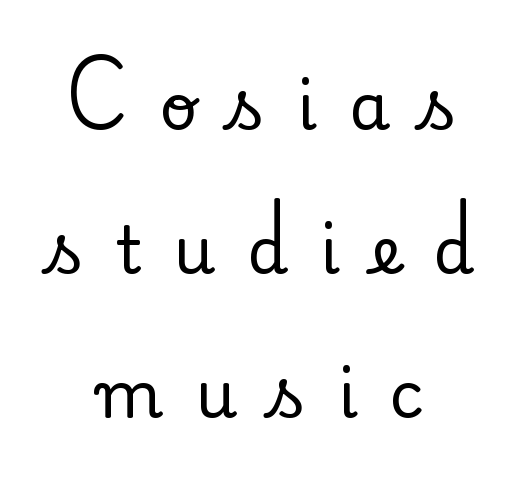
Notice how the passage keeps no hard edge, just a central spine. The space between consecutive lines is lavish. Spacing verdict: proportional, widths tailored to each character. Students, note that the glyphs here are deliberately spaced far apart. You can tell it's not italic because the verticals are truly vertical. Note: serifs present on the glyphs.
